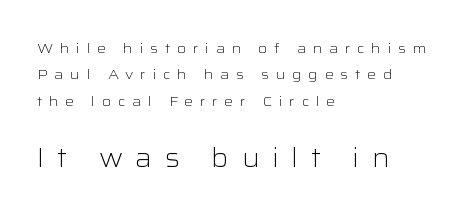
{"italic": "no", "bold": "no", "underline": "no", "align": "left", "line_spacing_ratio": 1.88, "letter_spacing": "wide", "letter_spacing_em": 0.48, "larger_block": "second", "size_ratio": 1.86, "glyph_px": 26}
